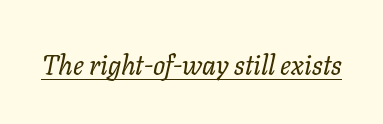
Q: Is the text bold? A: No.
Q: Is the text italic (slanted)? A: Yes, it leans right by about 11 degrees.
Q: Is the text underlined? A: Yes.
Q: Is the spacing between letters normal or unusually wide? A: Normal.
